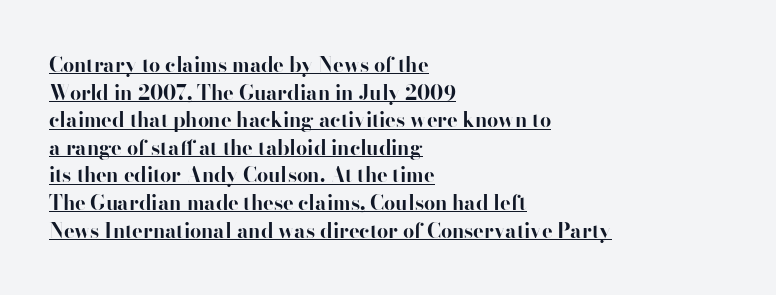
Its strokes are broad and dark, the hallmark of bold type. Typeset ragged right — the left edge is the straight one. Nothing unusual about the tracking: characters are spaced as the font intends. The glyphs are accompanied by a horizontal stroke just below them.
